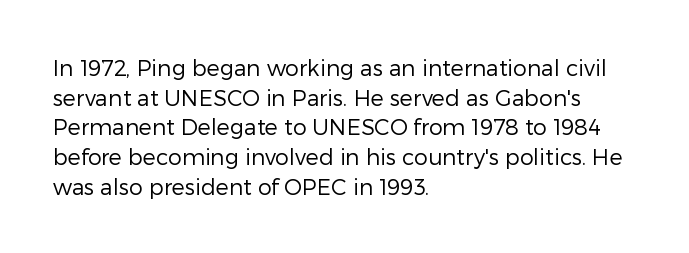
{"italic": "no", "bold": "no", "underline": "no", "align": "left", "line_spacing": "normal", "line_spacing_ratio": 1.35, "letter_spacing": "normal", "letter_spacing_em": 0.0, "glyph_px": 22}
